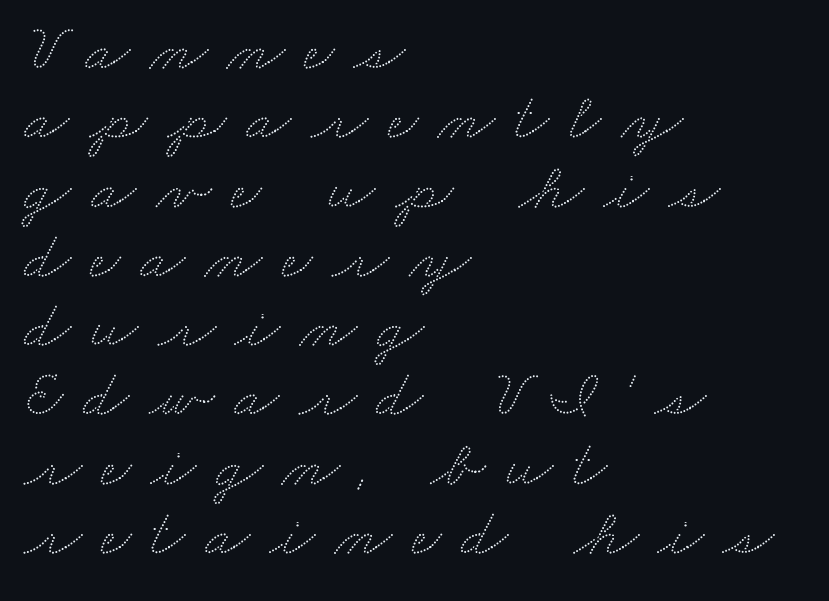
The image shows 66 px wide type; set left-aligned, tight line spacing (1.05x), unusually wide letter spacing (+0.3 em), not underlined; low stroke contrast and a small x-height.
